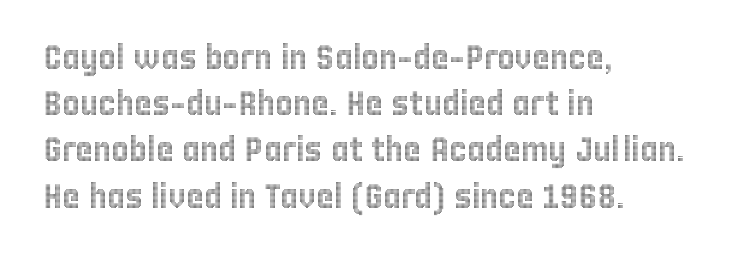
Q: Is the text italic (slanted)? A: No, it is upright.
Q: Is the text underlined? A: No.
Q: How is the paragraph aligned? A: Left-aligned.
Q: Is the spacing between letters normal or unusually wide? A: Normal.
Q: Is the spacing between lines tight, normal or loose? A: Normal.
Q: Width (condensed, normal, or wide)? A: Condensed.
Q: x-height? A: Large.
Q: Monospaced? A: No.
